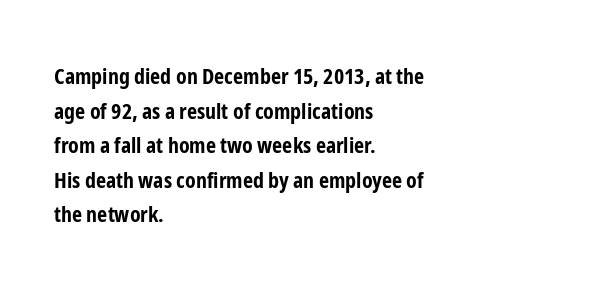
Q: Is the text bold? A: Yes.
Q: Is the text italic (slanted)? A: No, it is upright.
Q: Is the text underlined? A: No.
Q: How is the paragraph aligned? A: Left-aligned.
Q: Is the spacing between letters normal or unusually wide? A: Normal.
Q: Is the spacing between lines tight, normal or loose? A: Normal.
